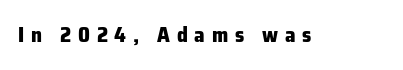
The image shows 21 px bold type, upright; set unusually wide letter spacing (+0.32 em), not underlined.
